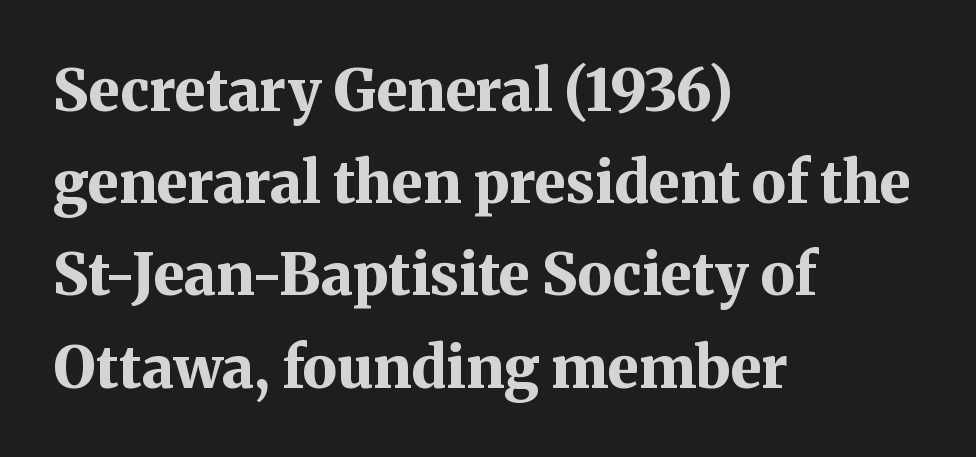
Q: Is the text bold? A: Yes.
Q: Is the text italic (slanted)? A: No, it is upright.
Q: Is the typeface a serif or a sans-serif typeface? A: Serif.
Q: Is the text underlined? A: No.
Q: How is the paragraph aligned? A: Left-aligned.
Q: Is the spacing between letters normal or unusually wide? A: Normal.
Q: Is the spacing between lines tight, normal or loose? A: Normal.
Q: Width (condensed, normal, or wide)? A: Normal.
Q: Stroke contrast? A: Medium.
Q: x-height? A: Medium.
Q: Monospaced? A: No.
